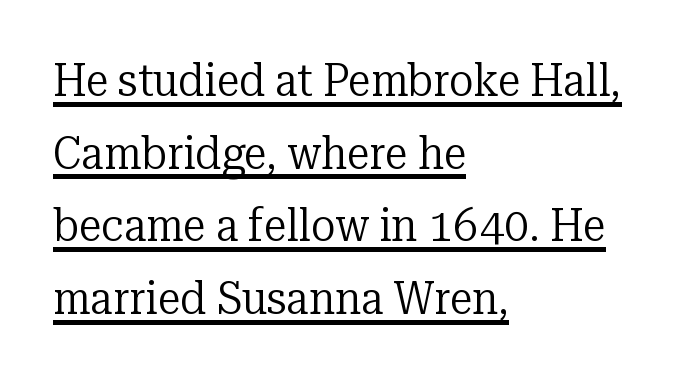
In terms of leading, this rendering sits right in the middle. Weight: in the light-to-regular range. The letters sit at their default tracking, neither squeezed nor spread. The typesetter has applied underlining to the passage shown. The text was rendered using a seriffed face with decorative stroke endings. Here the designer chose a conventional face with non-uniform glyph widths.
